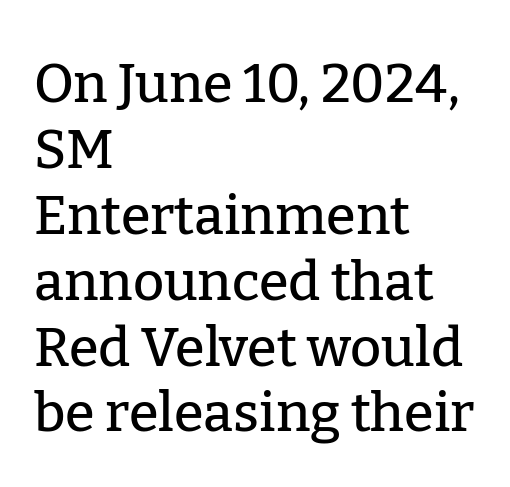
{"serif": "yes", "italic": "no", "width": "normal", "stroke_contrast": "low", "x_height": "medium", "monospaced": "no", "underline": "no", "align": "left", "line_spacing_ratio": 1.22, "letter_spacing": "normal", "letter_spacing_em": 0.0, "glyph_px": 54}
